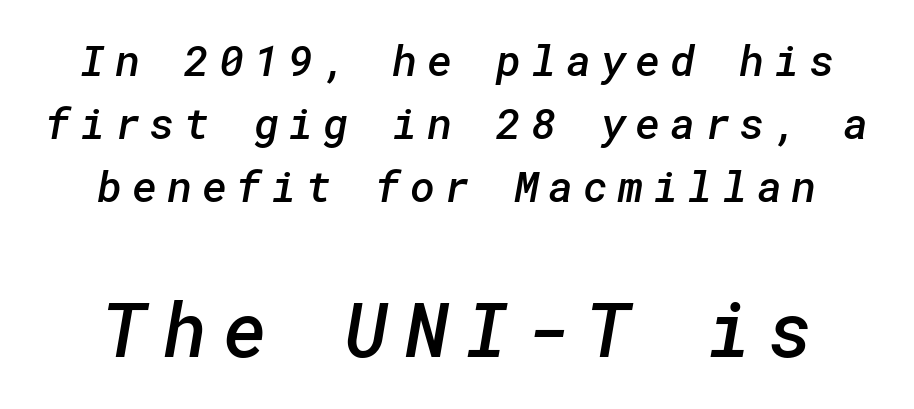
{"serif": "no", "bold": "semi", "weight": "semibold", "width": "normal", "stroke_contrast": "low", "x_height": "medium", "underline": "no", "align": "center", "line_spacing": "normal", "line_spacing_ratio": 1.46, "letter_spacing": "wide", "letter_spacing_em": 0.22, "larger_block": "second", "size_ratio": 1.74, "glyph_px": 75}
